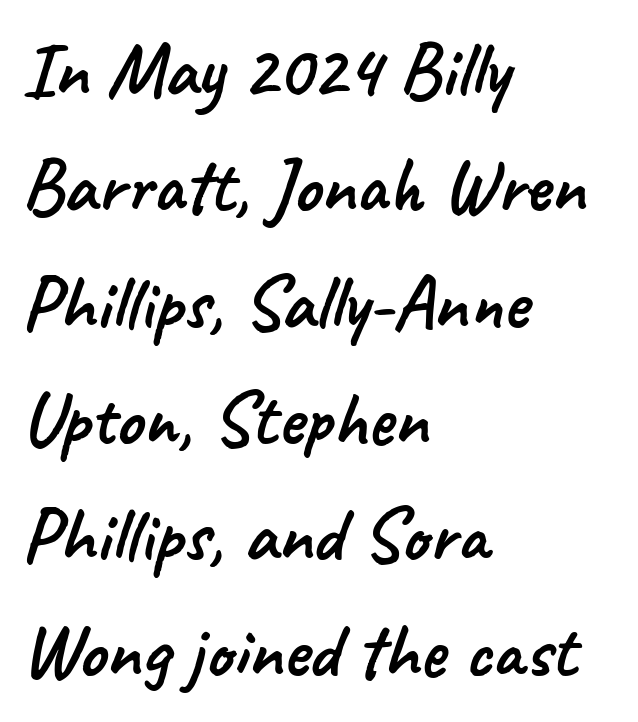
Q: Is the typeface a serif or a sans-serif typeface? A: Sans-serif.
Q: Is the text underlined? A: No.
Q: How is the paragraph aligned? A: Left-aligned.
Q: Is the spacing between letters normal or unusually wide? A: Normal.
Q: Is the spacing between lines tight, normal or loose? A: Normal.
Q: Width (condensed, normal, or wide)? A: Normal.
Q: Stroke contrast? A: Low.
Q: x-height? A: Small.
Q: Monospaced? A: No.
